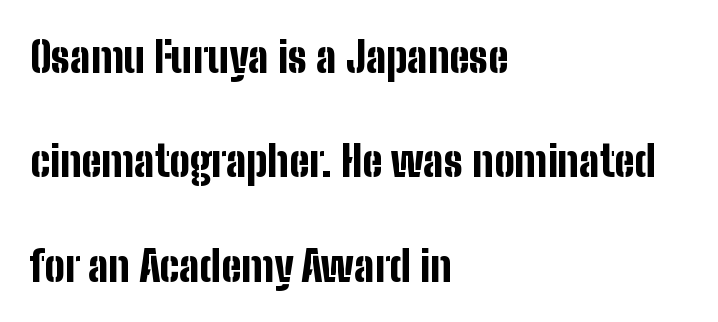
Q: Is the text bold? A: Yes.
Q: Is the text italic (slanted)? A: No, it is upright.
Q: Is the typeface a serif or a sans-serif typeface? A: Sans-serif.
Q: Is the text underlined? A: No.
Q: How is the paragraph aligned? A: Left-aligned.
Q: Is the spacing between letters normal or unusually wide? A: Normal.
Q: Is the spacing between lines tight, normal or loose? A: Loose.
Q: Width (condensed, normal, or wide)? A: Condensed.
Q: Stroke contrast? A: Low.
Q: x-height? A: Medium.
Q: Monospaced? A: No.
